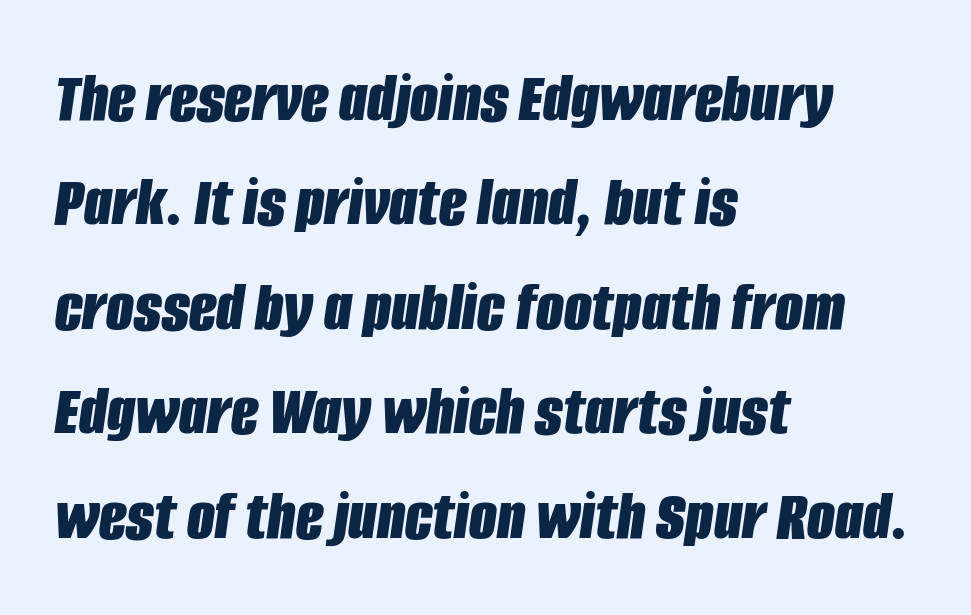
The rendering uses natural spacing where letterforms have individual widths. Clear beneath every line of the passage. Observe the ordinary spacing: letters are neighbours, not strangers. Stroke thickness is high; the sample reads as a true bold. Is the type slanted? Yes — the strokes lean at a clear angle.
